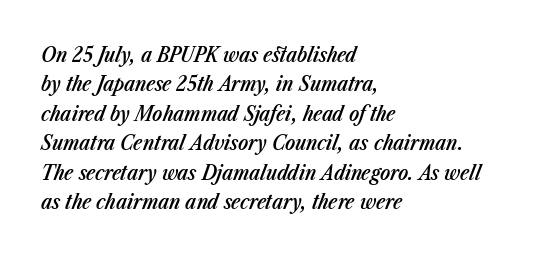
{"italic": "yes", "lean": "right", "slant_degrees": 23, "bold": "semi", "underline": "no", "align": "left", "line_spacing": "normal", "line_spacing_ratio": 1.4, "letter_spacing": "normal", "letter_spacing_em": 0.0, "glyph_px": 21}
